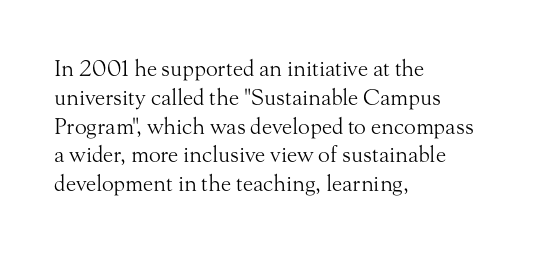
{"italic": "no", "bold": "no", "underline": "no", "align": "left", "line_spacing": "normal", "line_spacing_ratio": 1.31, "letter_spacing": "normal", "letter_spacing_em": 0.0, "glyph_px": 22}
